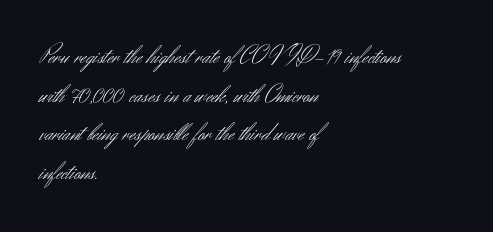
Q: Is the text bold? A: No.
Q: Is the text italic (slanted)? A: Yes.
Q: Is the text underlined? A: No.
Q: How is the paragraph aligned? A: Left-aligned.
Q: Is the spacing between letters normal or unusually wide? A: Normal.
Q: Is the spacing between lines tight, normal or loose? A: Normal.
